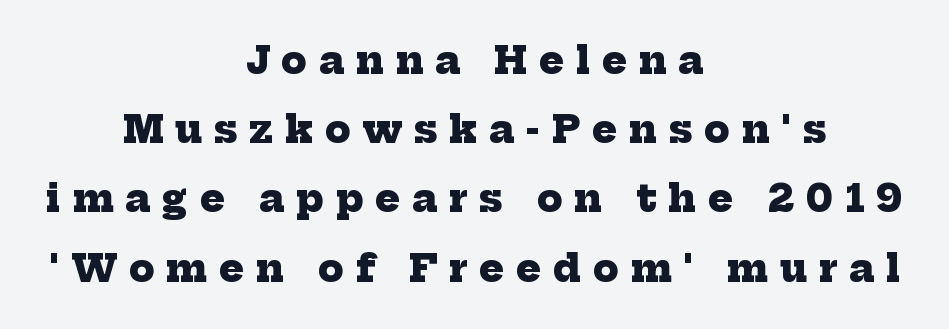
Is this a sans? No — the strokes have serifs. Emphasis by weight is at full strength: bold. A typesetter would call this heavily tracked-out type. The typesetter chose a symmetrical, centered arrangement here. Bare-footed words on every line.
